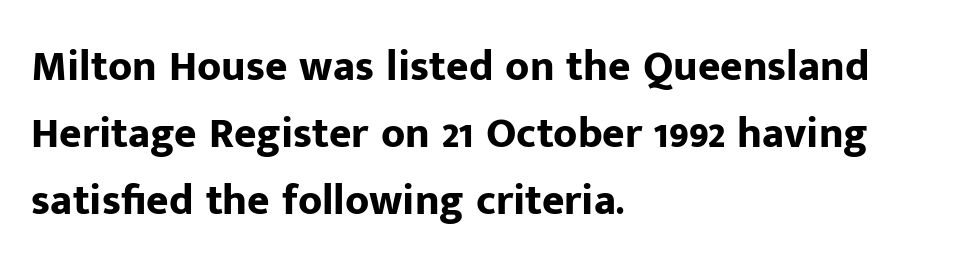
The image shows 43 px bold sans-serif type, upright; set left-aligned, normal line spacing (1.56x), normal letter spacing, not underlined; low stroke contrast and a medium x-height.
